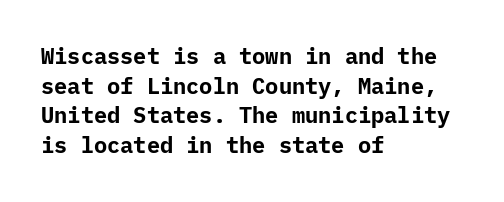
{"italic": "no", "bold": "yes", "underline": "no", "align": "left", "line_spacing": "normal", "line_spacing_ratio": 1.35, "letter_spacing": "normal", "letter_spacing_em": 0.0, "glyph_px": 22}
